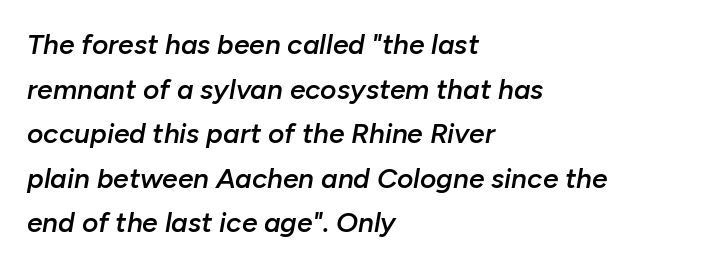
Baseline-to-baseline distance is the conventional proportion of letter height. Horizontal alignment here is leftward, the default for most running prose. This is moderately heavy type, rendered in semibold. The type is set solid horizontally, with unmodified tracking. Clear beneath every line of the passage. Note the varied advance widths — an 'i' is clearly narrower than an 'm'.
